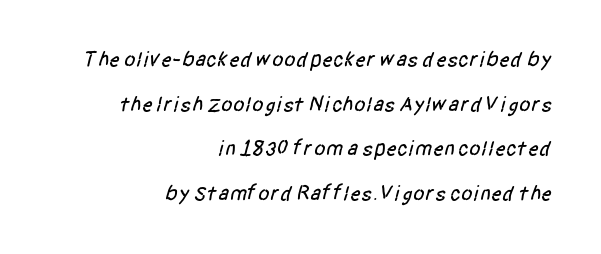
The image shows 21 px text type; set right-aligned, loose line spacing (2.12x), normal letter spacing, not underlined.
